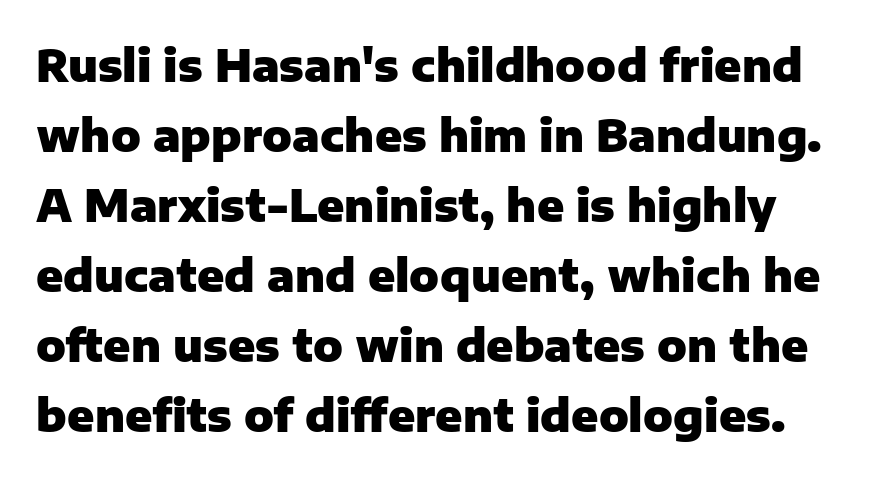
{"serif": "no", "italic": "no", "bold": "yes", "weight": "heavy", "width": "normal", "stroke_contrast": "low", "x_height": "medium", "monospaced": "no", "underline": "no", "line_spacing": "normal", "line_spacing_ratio": 1.59, "letter_spacing": "normal", "letter_spacing_em": 0.0, "glyph_px": 44}
